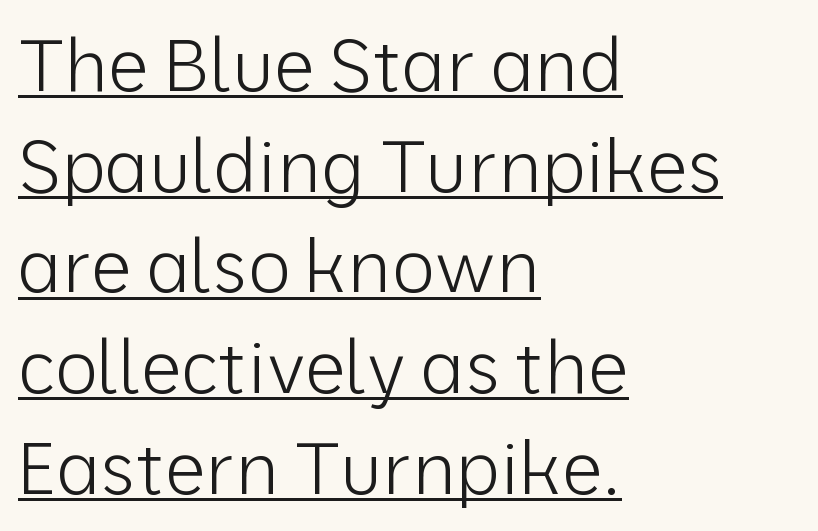
Q: Is the text bold? A: No.
Q: Is the text italic (slanted)? A: No, it is upright.
Q: Is the typeface a serif or a sans-serif typeface? A: Sans-serif.
Q: Is the text underlined? A: Yes.
Q: How is the paragraph aligned? A: Left-aligned.
Q: Is the spacing between letters normal or unusually wide? A: Normal.
Q: Is the spacing between lines tight, normal or loose? A: Normal.
Q: Width (condensed, normal, or wide)? A: Normal.
Q: Stroke contrast? A: Low.
Q: x-height? A: Medium.
Q: Monospaced? A: No.
